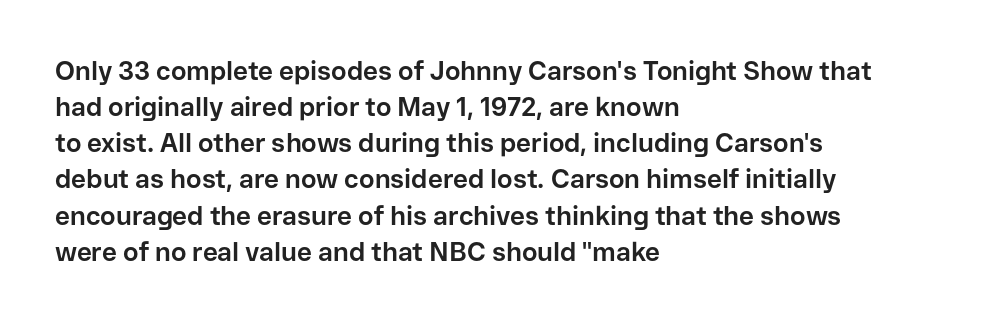
Q: Is the text bold? A: Yes.
Q: Is the text italic (slanted)? A: No, it is upright.
Q: Is the text underlined? A: No.
Q: How is the paragraph aligned? A: Left-aligned.
Q: Is the spacing between letters normal or unusually wide? A: Normal.
Q: Is the spacing between lines tight, normal or loose? A: Normal.
